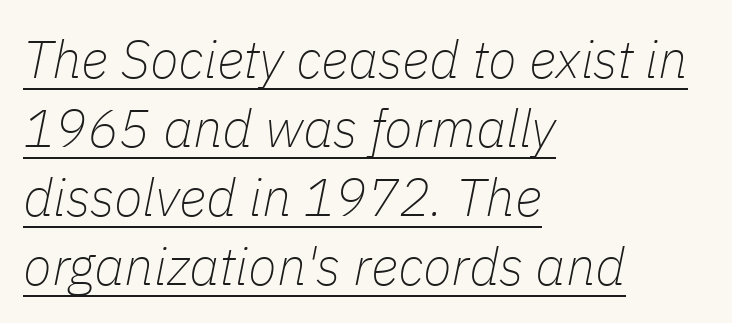
Think standard paragraph weight, or any step lighter than that. The letters advance in unequal steps, a hallmark of proportional type. A typesetter would call this zero additional tracking. The words here are underlined. Characters are canted at an angle relative to the baseline's perpendicular. Horizontal alignment here is leftward, the default for most running prose.
